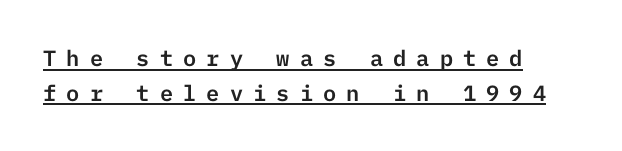
Q: Is the text italic (slanted)? A: No, it is upright.
Q: Is the text underlined? A: Yes.
Q: How is the paragraph aligned? A: Left-aligned.
Q: Is the spacing between letters normal or unusually wide? A: Unusually wide.
Q: Is the spacing between lines tight, normal or loose? A: Normal.
